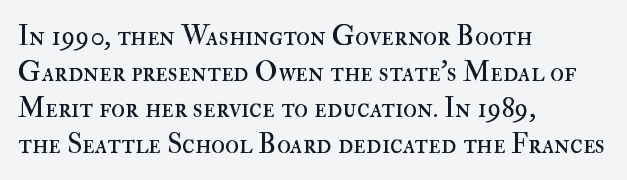
In CSS terms this would be text-align: left. The leading is moderate, giving the passage an even texture. The weight tops out at a normal text grade. Check the space under the baseline: it is left empty. The line texture is even and compact thanks to regular tracking. The font's upright variant was chosen for this text.
